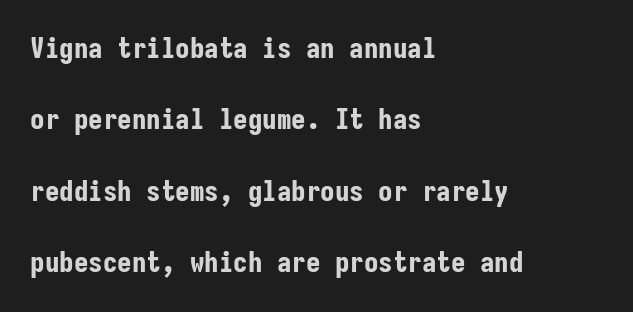
The image shows 29 px bold, condensed sans-serif type, upright, monospaced; set left-aligned, loose line spacing (2.46x), normal letter spacing, not underlined; low stroke contrast and a medium x-height.
